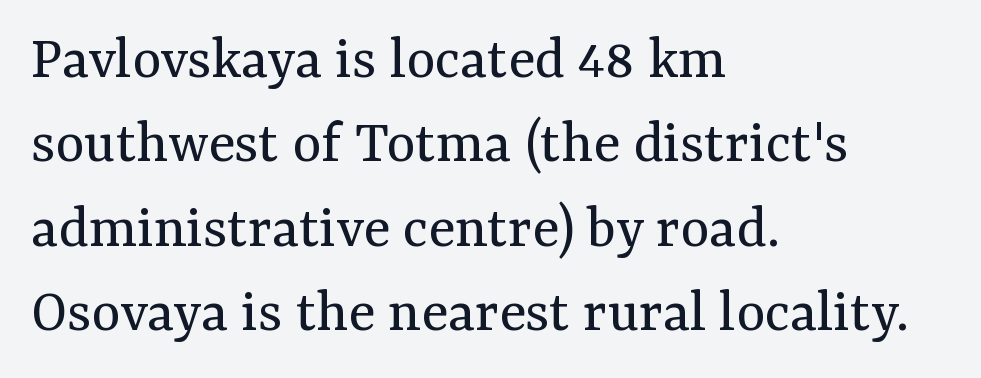
Q: Is the text bold? A: No.
Q: Is the text italic (slanted)? A: No, it is upright.
Q: Is the typeface a serif or a sans-serif typeface? A: Serif.
Q: Is the text underlined? A: No.
Q: How is the paragraph aligned? A: Left-aligned.
Q: Is the spacing between letters normal or unusually wide? A: Normal.
Q: Is the spacing between lines tight, normal or loose? A: Normal.
Q: Width (condensed, normal, or wide)? A: Normal.
Q: Stroke contrast? A: Medium.
Q: x-height? A: Medium.
Q: Monospaced? A: No.
